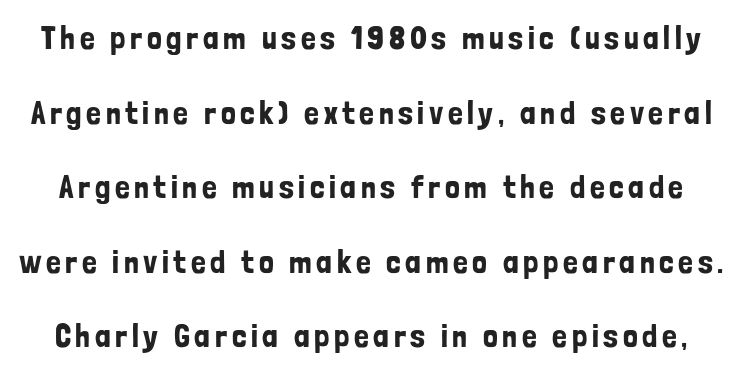
The image shows 33 px condensed sans-serif type, upright; set loose line spacing (2.26x), not underlined; low stroke contrast and a medium x-height.
